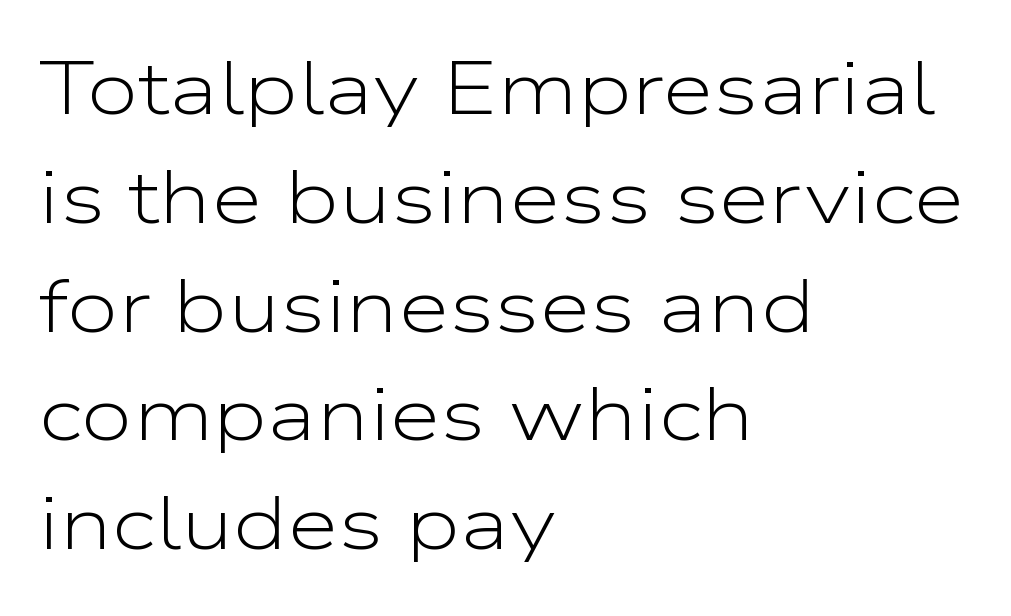
The image shows 74 px light, wide sans-serif type, upright; set left-aligned, normal line spacing (1.47x), normal letter spacing, not underlined; low stroke contrast and a medium x-height.
